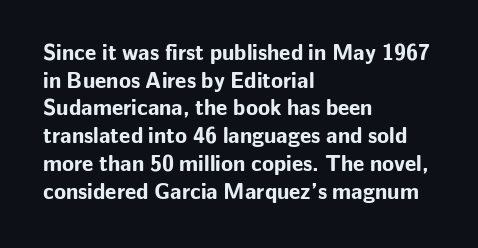
{"italic": "no", "bold": "yes", "underline": "no", "align": "left", "line_spacing": "normal", "line_spacing_ratio": 1.26, "letter_spacing": "normal", "letter_spacing_em": 0.0, "glyph_px": 22}
